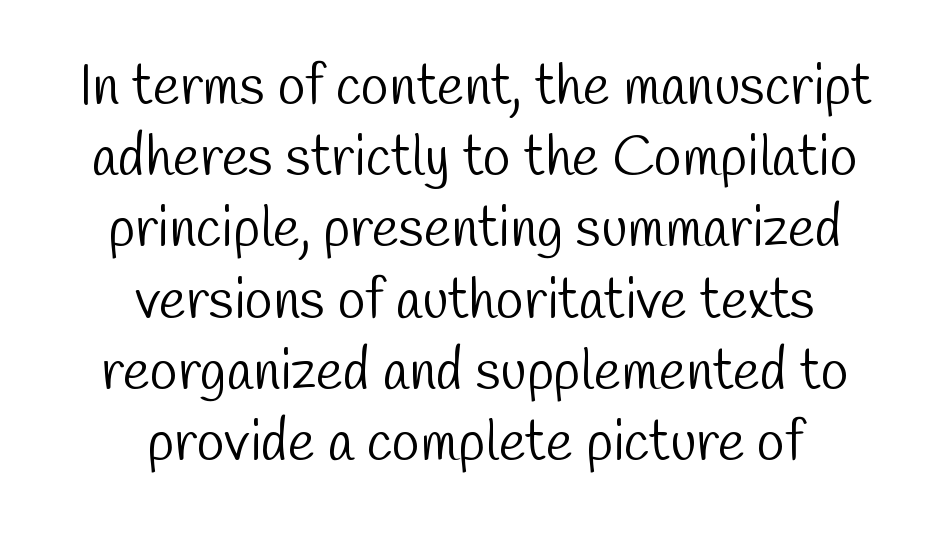
Q: Is the text bold? A: No.
Q: Is the typeface a serif or a sans-serif typeface? A: Sans-serif.
Q: Is the text underlined? A: No.
Q: How is the paragraph aligned? A: Centered.
Q: Is the spacing between letters normal or unusually wide? A: Normal.
Q: Is the spacing between lines tight, normal or loose? A: Normal.
Q: Width (condensed, normal, or wide)? A: Condensed.
Q: Stroke contrast? A: Low.
Q: x-height? A: Medium.
Q: Monospaced? A: No.
